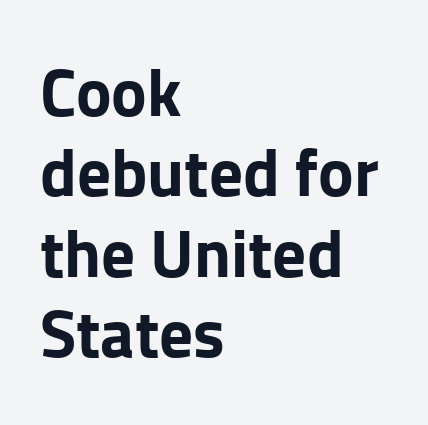
Q: Is the text bold? A: Yes.
Q: Is the text italic (slanted)? A: No, it is upright.
Q: Is the typeface a serif or a sans-serif typeface? A: Sans-serif.
Q: Is the text underlined? A: No.
Q: How is the paragraph aligned? A: Left-aligned.
Q: Is the spacing between letters normal or unusually wide? A: Normal.
Q: Width (condensed, normal, or wide)? A: Normal.
Q: Stroke contrast? A: Low.
Q: x-height? A: Medium.
Q: Monospaced? A: No.
